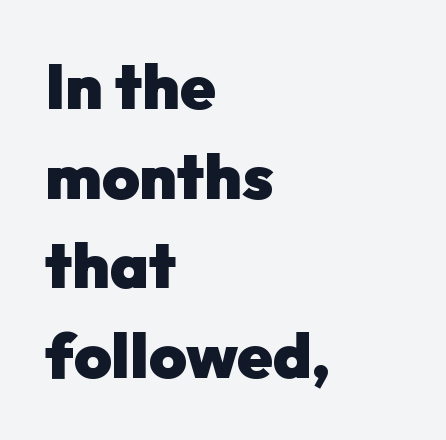
{"serif": "no", "italic": "no", "bold": "yes", "weight": "heavy", "width": "normal", "stroke_contrast": "low", "x_height": "medium", "monospaced": "no", "underline": "no", "align": "left", "line_spacing": "normal", "line_spacing_ratio": 1.4, "letter_spacing": "normal", "letter_spacing_em": 0.0, "glyph_px": 64}
